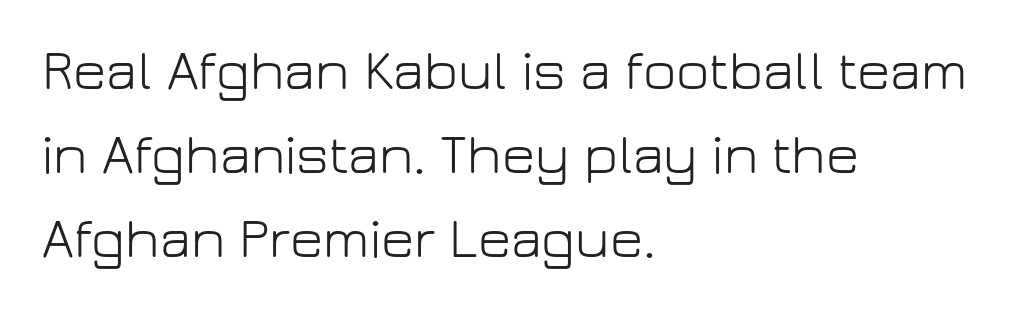
The block of text has a typical density, with ordinary space between rows. You could not count columns in this text — the font is proportionally spaced. This rendering employs a face without finishing strokes, i.e., a sans-serif. Weight: regular or lighter.
